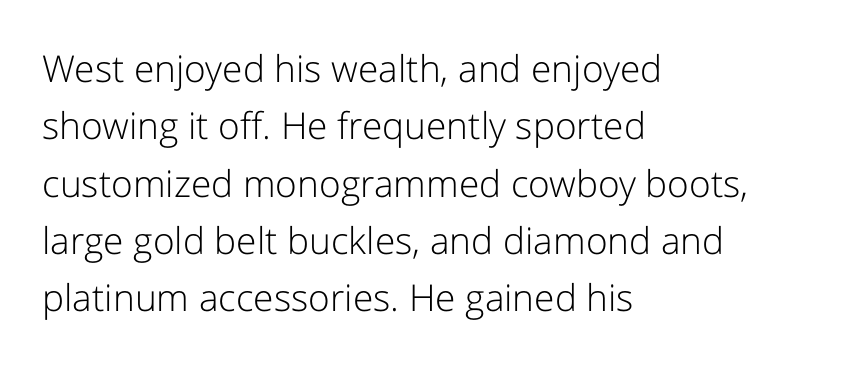
{"serif": "no", "italic": "no", "bold": "no", "weight": "light", "width": "normal", "stroke_contrast": "low", "x_height": "medium", "monospaced": "no", "underline": "no", "align": "left", "line_spacing": "normal", "line_spacing_ratio": 1.55, "letter_spacing": "normal", "letter_spacing_em": 0.0, "glyph_px": 37}
